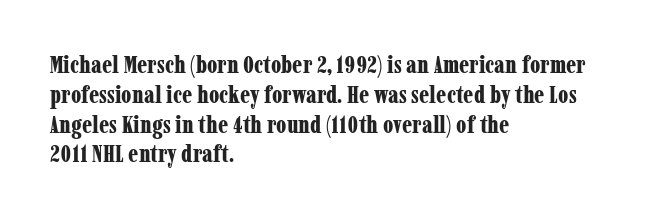
{"italic": "no", "bold": "yes", "underline": "no", "align": "left", "line_spacing_ratio": 1.24, "letter_spacing": "normal", "letter_spacing_em": 0.0, "glyph_px": 24}
